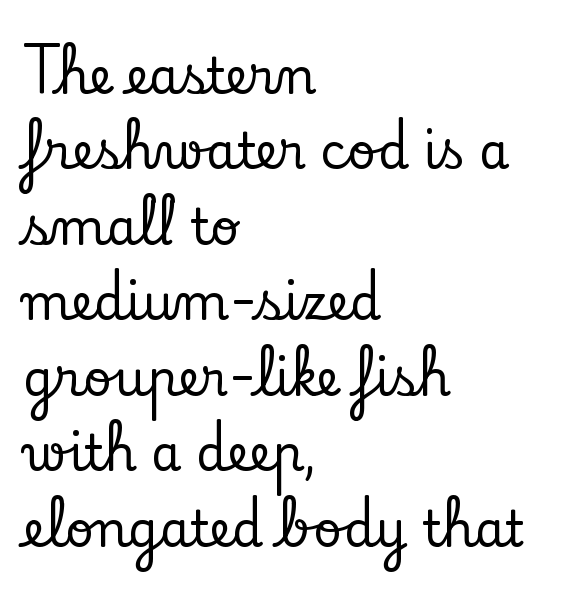
{"italic": "no", "width": "normal", "stroke_contrast": "low", "x_height": "small", "monospaced": "no", "underline": "no", "align": "left", "line_spacing": "normal", "line_spacing_ratio": 1.54, "letter_spacing": "normal", "letter_spacing_em": 0.0, "glyph_px": 49}
